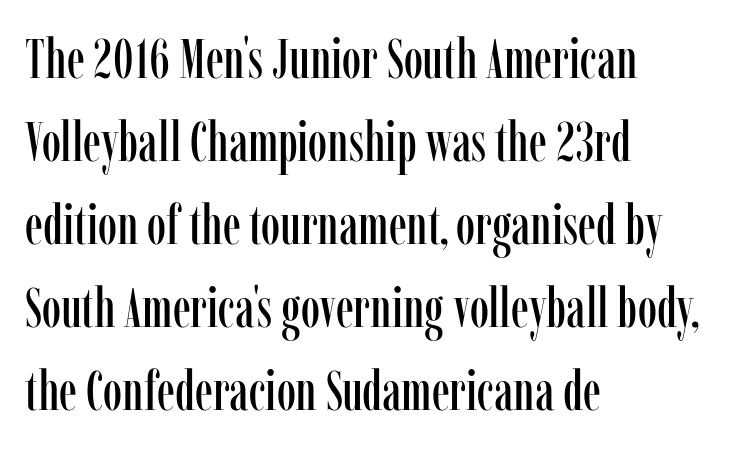
{"serif": "yes", "italic": "no", "width": "condensed", "stroke_contrast": "low", "x_height": "medium", "monospaced": "no", "underline": "no", "align": "left", "line_spacing": "normal", "line_spacing_ratio": 1.51, "letter_spacing": "normal", "letter_spacing_em": 0.0, "glyph_px": 55}
